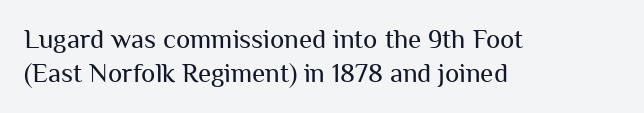
{"italic": "no", "bold": "no", "underline": "no", "align": "left", "line_spacing": "normal", "line_spacing_ratio": 1.27, "letter_spacing": "normal", "letter_spacing_em": 0.0, "glyph_px": 27}
